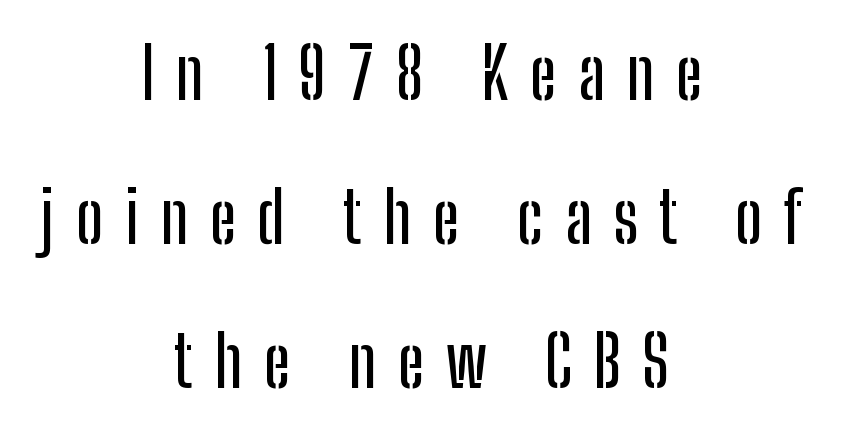
Q: Is the text italic (slanted)? A: No, it is upright.
Q: Is the typeface a serif or a sans-serif typeface? A: Sans-serif.
Q: Is the text underlined? A: No.
Q: How is the paragraph aligned? A: Centered.
Q: Is the spacing between letters normal or unusually wide? A: Unusually wide.
Q: Is the spacing between lines tight, normal or loose? A: Loose.
Q: Width (condensed, normal, or wide)? A: Condensed.
Q: Stroke contrast? A: Low.
Q: x-height? A: Medium.
Q: Monospaced? A: No.
